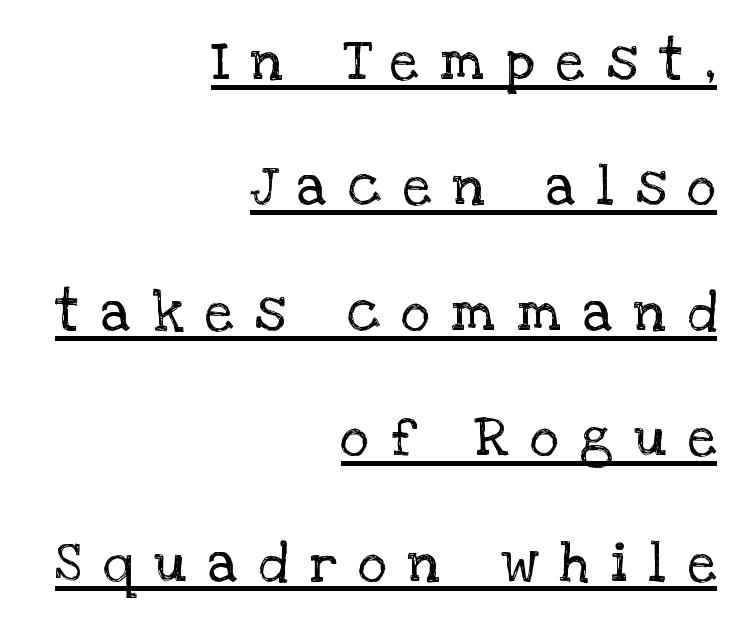
Q: Is the text bold? A: No.
Q: Is the text italic (slanted)? A: No, it is upright.
Q: Is the typeface a serif or a sans-serif typeface? A: Serif.
Q: Is the text underlined? A: Yes.
Q: How is the paragraph aligned? A: Right-aligned.
Q: Is the spacing between letters normal or unusually wide? A: Unusually wide.
Q: Is the spacing between lines tight, normal or loose? A: Loose.
Q: Width (condensed, normal, or wide)? A: Normal.
Q: Stroke contrast? A: Low.
Q: x-height? A: Large.
Q: Monospaced? A: No.
